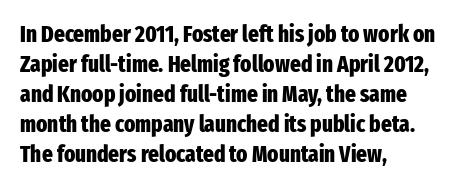
Designer's note — italics off, roman on. Clear beneath every line of the passage. Set as a true bold cut, around the 700 mark. How would I describe the line gaps? Plain and ordinary.
